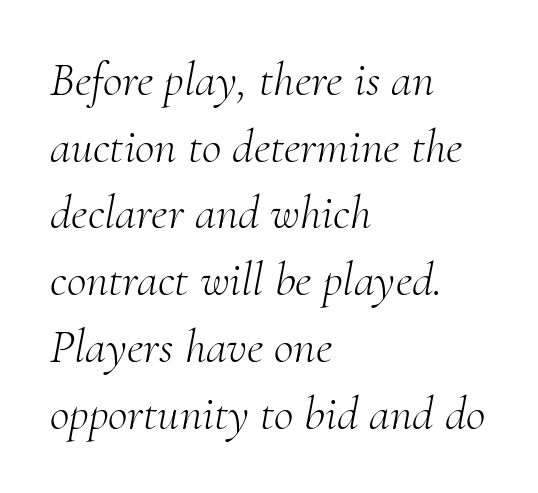
These lines are rendered in a variable-pitch font. Nobody drew a line under any word here. Notice how descenders clear the ascenders below comfortably — that's standard leading. Stroke mass is kept to a normal reading level or below. Where is the straight margin? On the left.
